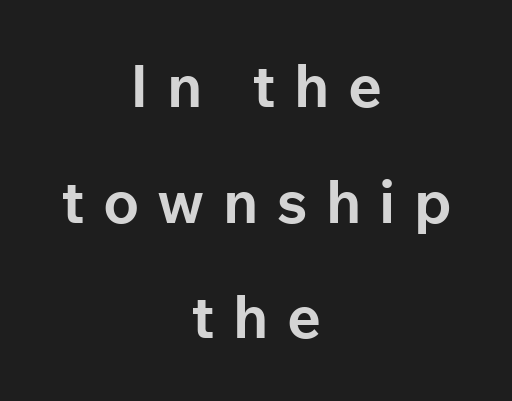
Italic: no, the glyphs are upright roman. The passage shown is typed in a proportional face where columns would drift. The rendering uses a large line-height, opening up the rows. Observe the absence of serifs on each vertical stroke in this sample. The letters are spread apart with noticeably loose tracking.
